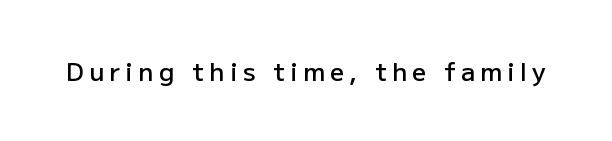
Inter-character spacing is expanded well beyond the font's built-in metrics. Characters remain perfectly vertical along every line. Typesetter's note: demi weight, one step under bold. Check under the words: just untouched page.
